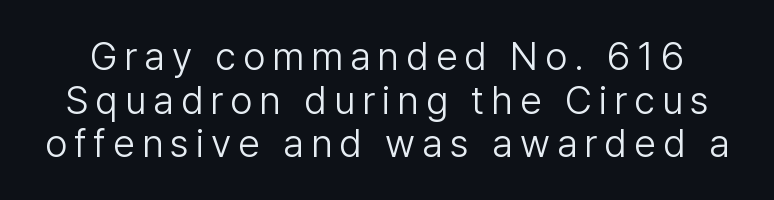
{"serif": "no", "italic": "no", "bold": "no", "weight": "light", "width": "normal", "stroke_contrast": "low", "x_height": "medium", "monospaced": "no", "underline": "no", "line_spacing": "tight", "line_spacing_ratio": 1.12, "glyph_px": 39}
